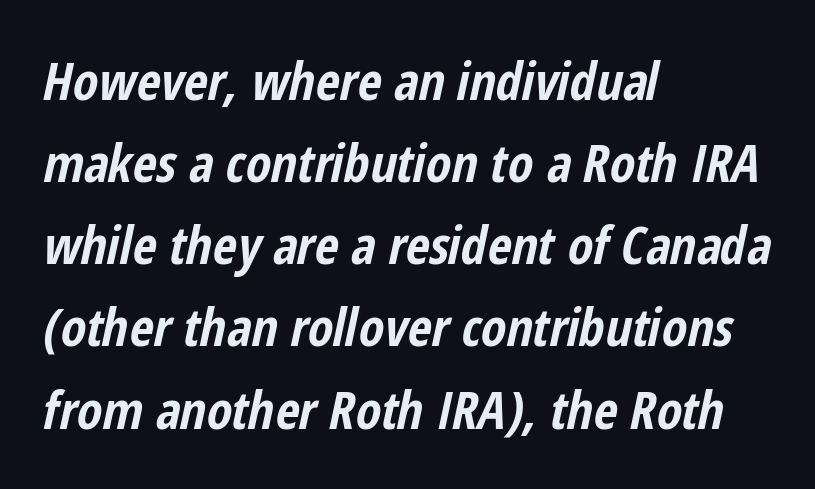
Thick stems and heavy bowls — unmistakably bold. The text block is weighted toward the left margin, trailing off unevenly rightward. These lines are rendered in a variable-pitch font. The block of text has a typical density, with ordinary space between rows.
